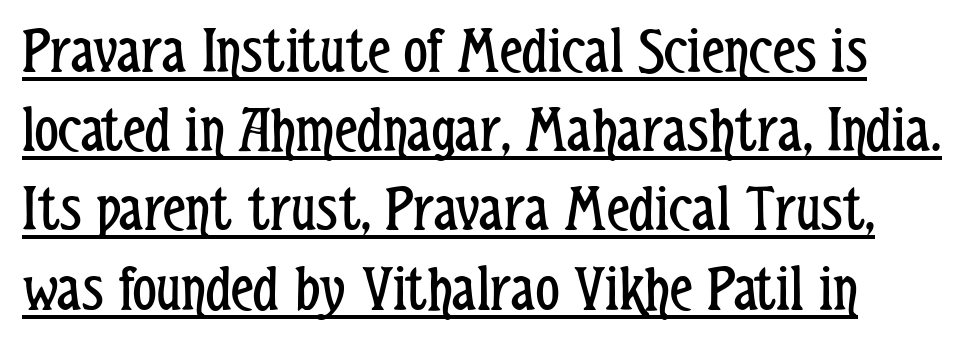
{"serif": "no", "italic": "no", "bold": "no", "weight": "regular", "width": "condensed", "stroke_contrast": "low", "x_height": "medium", "monospaced": "no", "underline": "yes", "line_spacing_ratio": 1.2, "letter_spacing": "normal", "letter_spacing_em": 0.0, "glyph_px": 66}
